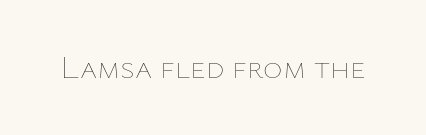
Q: Is the text bold? A: No.
Q: Is the text italic (slanted)? A: No, it is upright.
Q: Is the text underlined? A: No.
Q: Is the spacing between letters normal or unusually wide? A: Normal.
Q: Width (condensed, normal, or wide)? A: Normal.
Q: Stroke contrast? A: Low.
Q: x-height? A: Medium.
Q: Monospaced? A: No.
